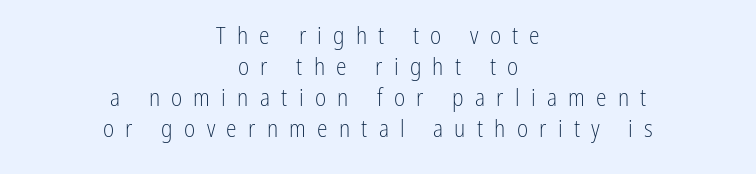
The letters look calm and open, with moderate or lighter stems. The face used here is rendered with a markedly widened letterfit. Unmarked baselines from the first word to the last. You can tell it's not italic because the verticals are truly vertical. Both edges are ragged and mirror each other, which tells us the setting is centered.
